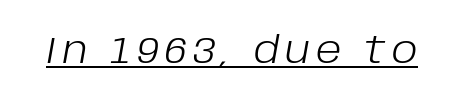
Q: Is the text bold? A: No.
Q: Is the text italic (slanted)? A: Yes, it leans right by about 10 degrees.
Q: Is the text underlined? A: Yes.
Q: Width (condensed, normal, or wide)? A: Normal.
Q: Stroke contrast? A: Low.
Q: x-height? A: Large.
Q: Monospaced? A: No.
